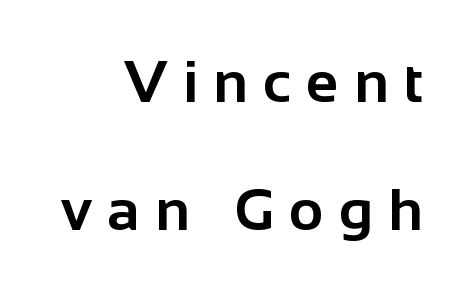
Q: Is the text bold? A: Yes.
Q: Is the text italic (slanted)? A: No, it is upright.
Q: Is the typeface a serif or a sans-serif typeface? A: Sans-serif.
Q: Is the text underlined? A: No.
Q: How is the paragraph aligned? A: Right-aligned.
Q: Is the spacing between letters normal or unusually wide? A: Unusually wide.
Q: Is the spacing between lines tight, normal or loose? A: Loose.
Q: Width (condensed, normal, or wide)? A: Normal.
Q: Stroke contrast? A: Low.
Q: x-height? A: Medium.
Q: Monospaced? A: No.
